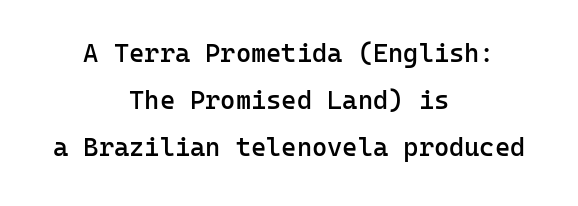
The line texture is even and compact thanks to regular tracking. The specimen reads as upright at a glance. Alignment: centered. The letters are semibold — heavier than regular but short of a full bold.
